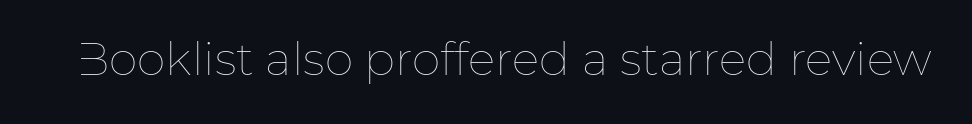
The image shows 46 px thin type, upright; set normal letter spacing, not underlined; low stroke contrast and a medium x-height.
